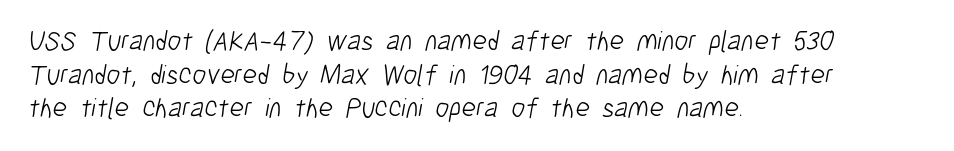
The paragraph shown leans on its left margin. The characters are drawn with everyday or finer stroke widths. Think of a printed novel: that variable character pitch is what you see here. Does the type have serifs? No, each stem ends abruptly. Default kerning and tracking; the words read as compact shapes.
